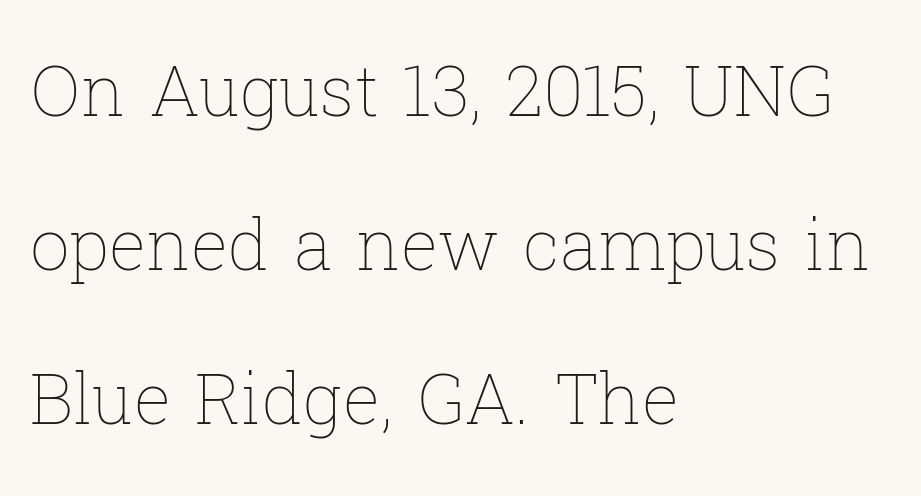
Nothing heavy about these letters — not bold at all. Does extra space separate the letters? No, they use regular spacing. The space between consecutive lines is lavish. Unmarked baselines from the first word to the last.
